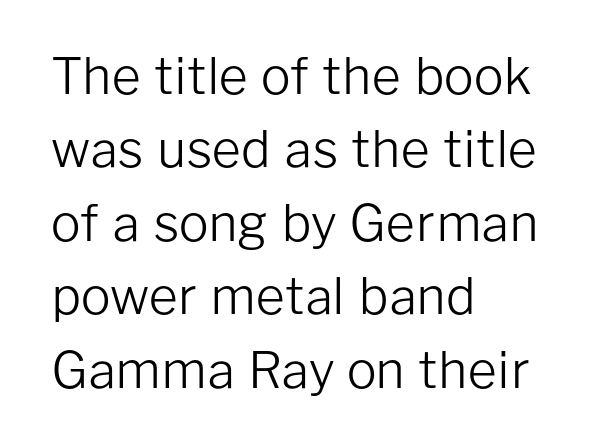
Serif or sans? Sans — the stroke terminals are bare. Letter spacing: default. You could not count columns in this text — the font is proportionally spaced. What's the leading like? Ordinary, nothing unusual.
